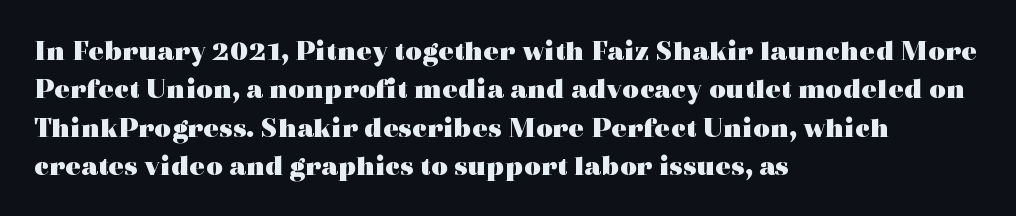
{"serif": "yes", "italic": "no", "bold": "yes", "weight": "heavy", "width": "wide", "x_height": "medium", "monospaced": "no", "underline": "no", "align": "left", "line_spacing": "normal", "line_spacing_ratio": 1.32, "letter_spacing": "normal", "letter_spacing_em": 0.0, "glyph_px": 29}
